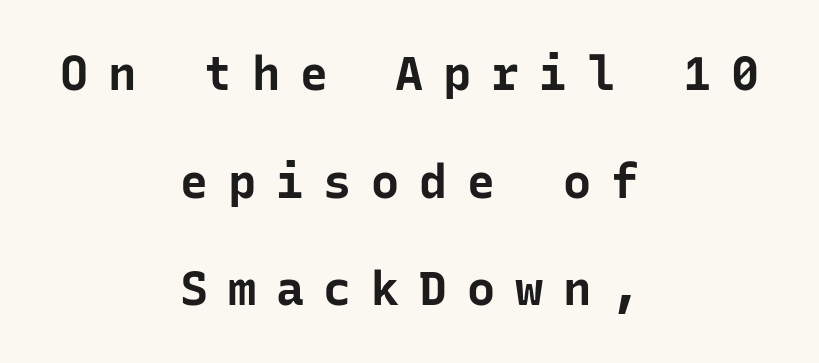
Q: Is the text bold? A: Yes.
Q: Is the text italic (slanted)? A: No, it is upright.
Q: Is the typeface a serif or a sans-serif typeface? A: Sans-serif.
Q: Is the text underlined? A: No.
Q: How is the paragraph aligned? A: Centered.
Q: Is the spacing between letters normal or unusually wide? A: Unusually wide.
Q: Is the spacing between lines tight, normal or loose? A: Loose.
Q: Width (condensed, normal, or wide)? A: Normal.
Q: Stroke contrast? A: Low.
Q: x-height? A: Medium.
Q: Monospaced? A: Yes.
